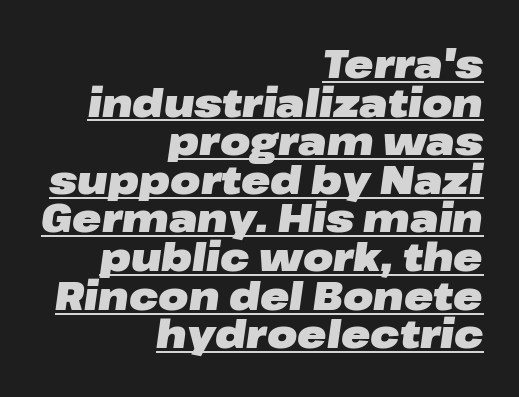
Q: Is the text bold? A: Yes.
Q: Is the text italic (slanted)? A: Yes, it leans right by about 8 degrees.
Q: Is the text underlined? A: Yes.
Q: How is the paragraph aligned? A: Right-aligned.
Q: Is the spacing between letters normal or unusually wide? A: Normal.
Q: Is the spacing between lines tight, normal or loose? A: Tight.
Q: Width (condensed, normal, or wide)? A: Wide.
Q: Stroke contrast? A: Low.
Q: x-height? A: Medium.
Q: Monospaced? A: No.
